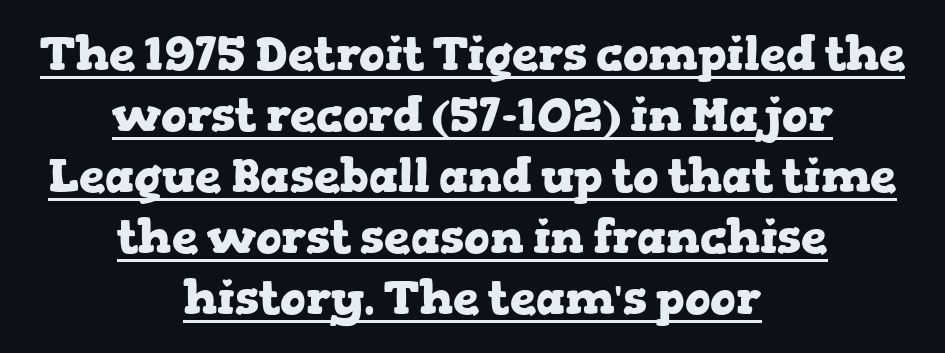
Q: Is the text bold? A: Yes.
Q: Is the text italic (slanted)? A: No, it is upright.
Q: Is the typeface a serif or a sans-serif typeface? A: Serif.
Q: Is the text underlined? A: Yes.
Q: How is the paragraph aligned? A: Centered.
Q: Is the spacing between letters normal or unusually wide? A: Normal.
Q: Is the spacing between lines tight, normal or loose? A: Normal.
Q: Width (condensed, normal, or wide)? A: Wide.
Q: Stroke contrast? A: Low.
Q: x-height? A: Medium.
Q: Monospaced? A: No.
